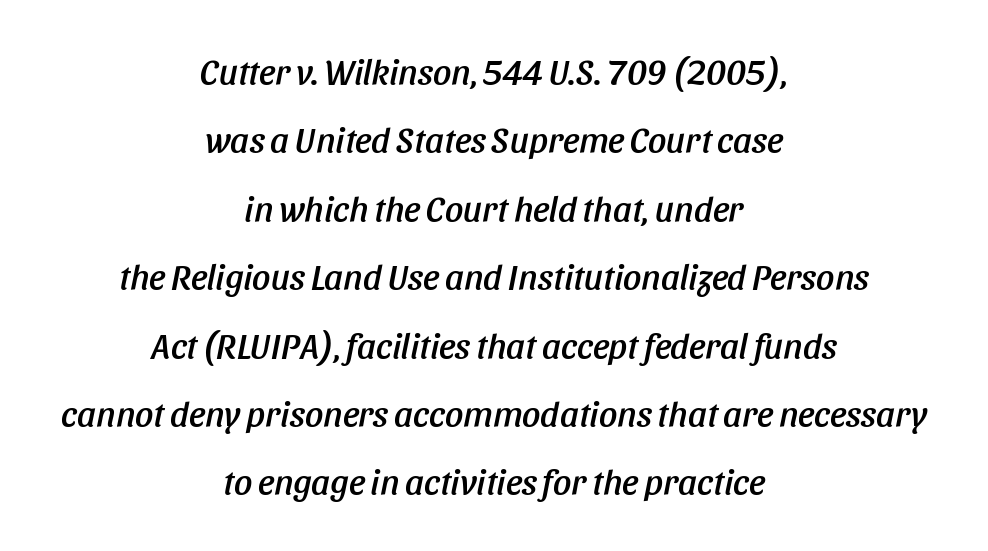
{"italic": "yes", "lean": "right", "slant_degrees": 11, "width": "condensed", "stroke_contrast": "low", "x_height": "large", "monospaced": "no", "underline": "no", "align": "center", "line_spacing": "loose", "line_spacing_ratio": 1.9, "letter_spacing": "normal", "letter_spacing_em": 0.0, "glyph_px": 36}
